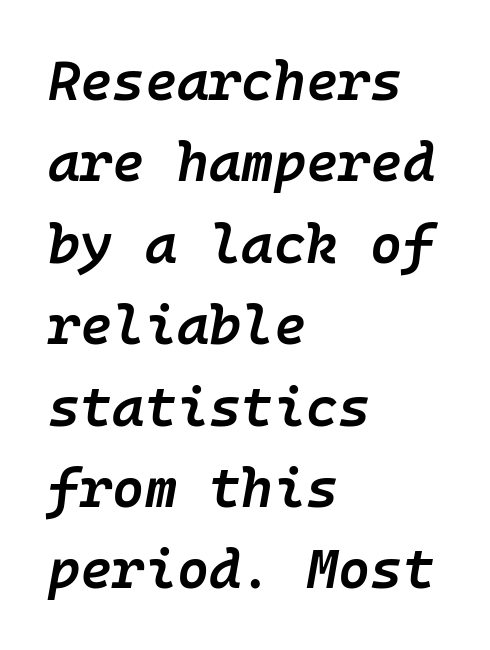
{"italic": "yes", "lean": "right", "slant_degrees": 10, "bold": "semi", "weight": "semibold", "width": "normal", "stroke_contrast": "low", "x_height": "medium", "underline": "no", "align": "left", "line_spacing": "normal", "line_spacing_ratio": 1.48, "letter_spacing": "normal", "letter_spacing_em": 0.0, "glyph_px": 55}
